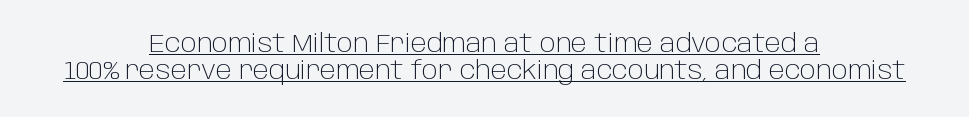
The image shows 25 px text type, upright; set centered, tight line spacing (1.08x), normal letter spacing, underlined.
